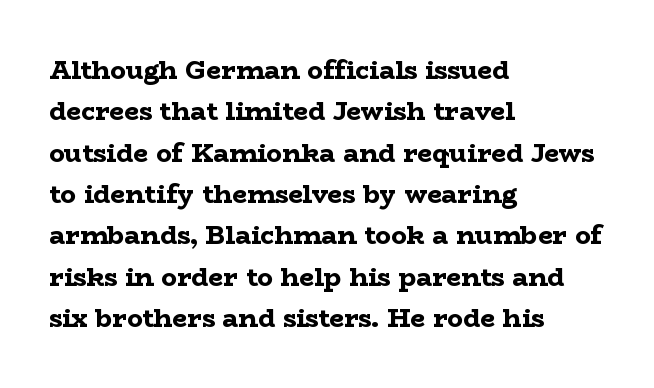
The image shows 26 px bold type, upright; set left-aligned, normal line spacing (1.59x), normal letter spacing, not underlined.
